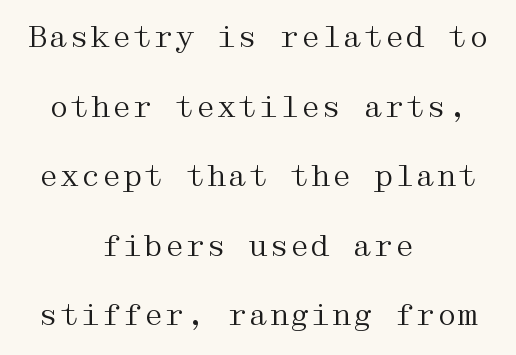
The image shows 30 px regular-weight, wide serif type, upright; set centered, loose line spacing (2.32x), normal letter spacing, not underlined; medium stroke contrast and a medium x-height.
